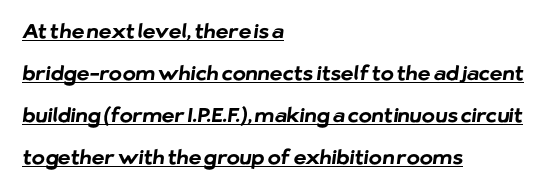
Like a heading marked for emphasis, these lines bear an underscore. Each word holds together tightly as a unit, with standard inter-letter gaps. Honestly, the rows look like they've been pulled way apart. How heavy is the stroke? Heavy — this is a bold. Leftover space on each line is placed entirely after the last word.
